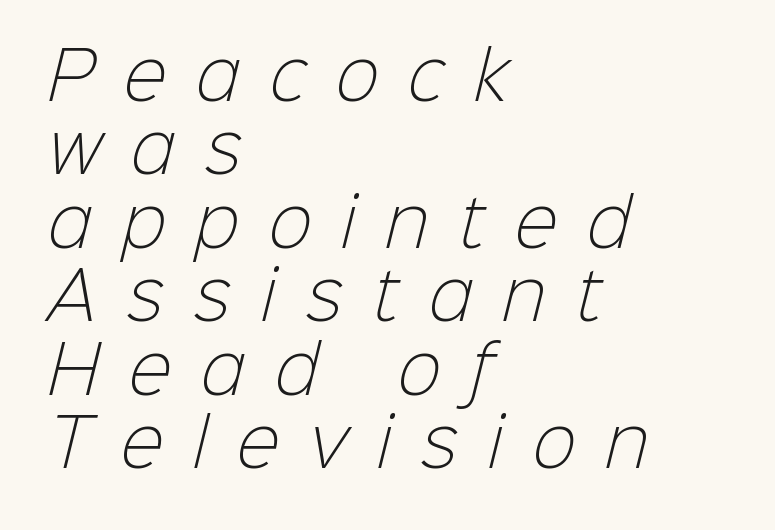
Horizontal bands of white between lines are thin slivers. Anything drawn beneath the words? Only blank space. The face used here is proportionally spaced, like ordinary book or web type. Check where the strokes stop: nothing finishes them off — pure sans. The line texture is sparse and dotted thanks to wide tracking.
